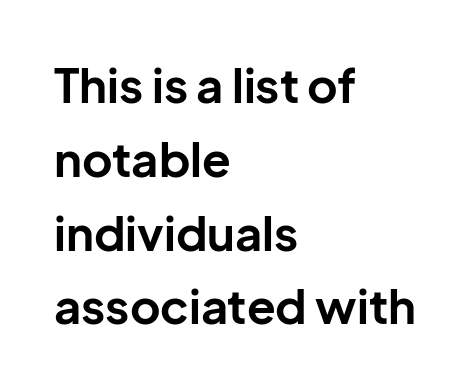
The image shows 47 px bold sans-serif type, upright; set left-aligned, normal line spacing (1.57x), normal letter spacing, not underlined; low stroke contrast and a medium x-height.
